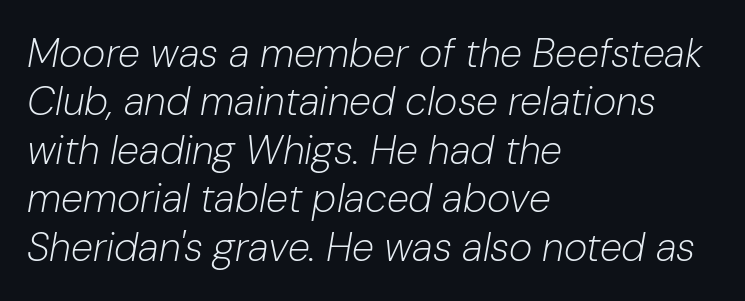
{"italic": "yes", "lean": "right", "slant_degrees": 10, "bold": "no", "weight": "light", "width": "normal", "stroke_contrast": "low", "x_height": "medium", "monospaced": "no", "underline": "no", "align": "left", "line_spacing_ratio": 1.21, "letter_spacing": "normal", "letter_spacing_em": 0.0, "glyph_px": 40}
